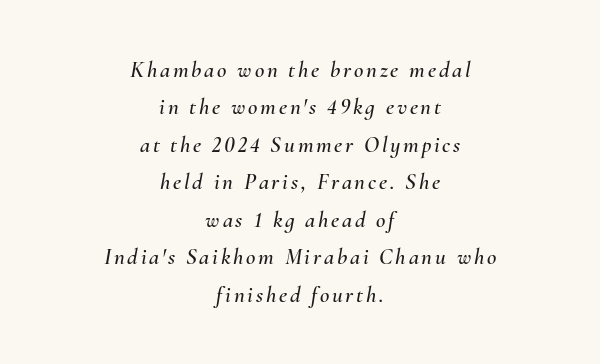
Q: Is the text italic (slanted)? A: Yes, it leans right by about 10 degrees.
Q: Is the text underlined? A: No.
Q: How is the paragraph aligned? A: Centered.
Q: Is the spacing between lines tight, normal or loose? A: Normal.
